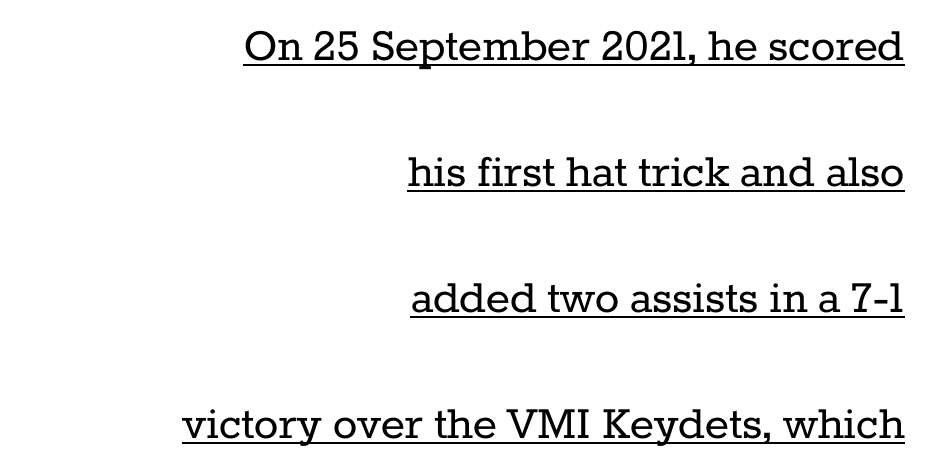
{"serif": "yes", "italic": "no", "bold": "no", "weight": "regular", "width": "normal", "stroke_contrast": "low", "x_height": "medium", "monospaced": "no", "underline": "yes", "align": "right", "line_spacing": "loose", "line_spacing_ratio": 2.47, "letter_spacing": "normal", "letter_spacing_em": 0.0, "glyph_px": 51}
